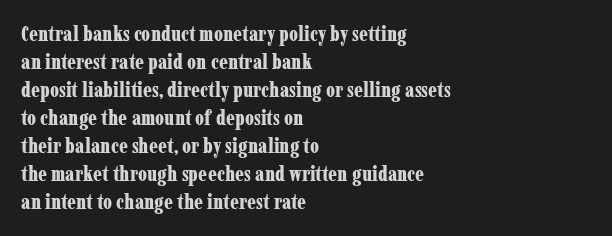
{"italic": "no", "bold": "yes", "underline": "no", "align": "left", "line_spacing": "normal", "line_spacing_ratio": 1.33, "letter_spacing": "normal", "letter_spacing_em": 0.0, "glyph_px": 21}
